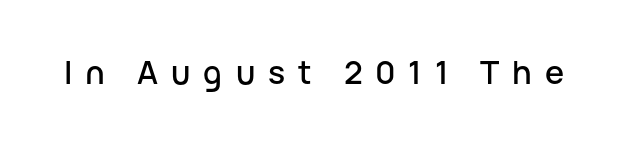
There is plenty of visible air inserted between adjacent glyphs. You could not count columns in this text — the font is proportionally spaced. Unlike italic type, these characters show no tilt at all. The designer went with a sans here, leaving each stem footless. This rendering features lettering with no underline.
